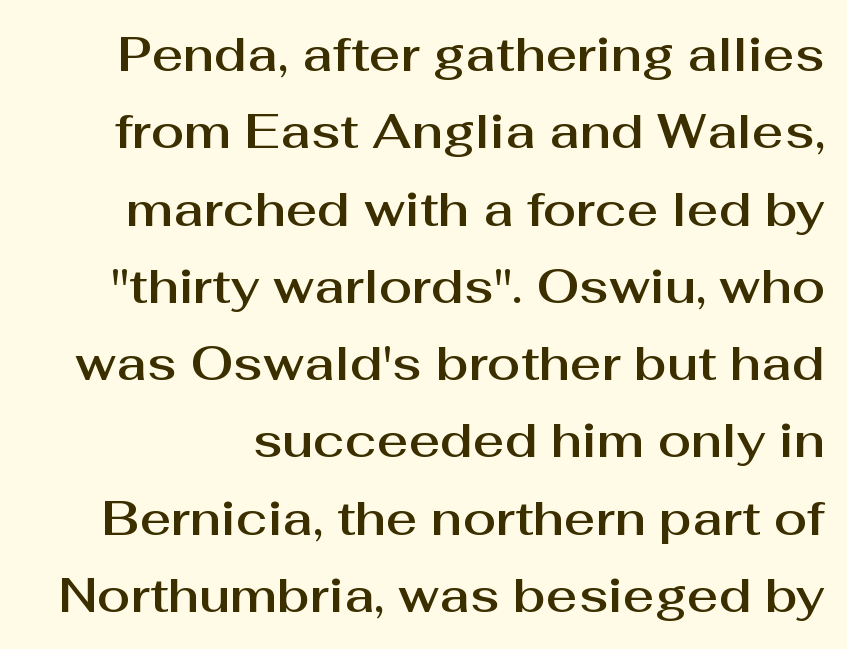
{"serif": "no", "italic": "no", "width": "normal", "stroke_contrast": "medium", "x_height": "medium", "monospaced": "no", "underline": "no", "line_spacing": "normal", "line_spacing_ratio": 1.61, "letter_spacing": "normal", "letter_spacing_em": 0.0, "glyph_px": 48}
